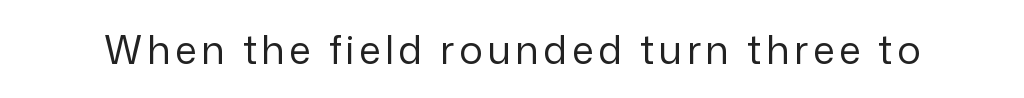
{"serif": "no", "italic": "no", "bold": "no", "weight": "regular", "width": "normal", "stroke_contrast": "low", "x_height": "medium", "monospaced": "no", "underline": "no", "glyph_px": 39}
